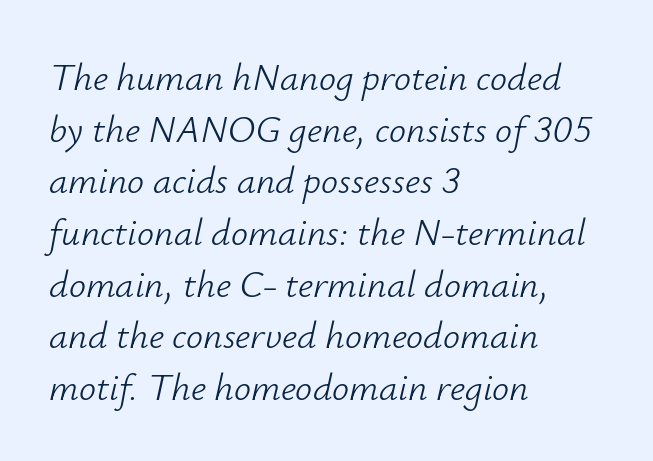
Glyph-to-glyph distance matches everyday printed text. The whole block is typeset with a tilt. The letterforms sit at book weight or below. Spacing verdict: proportional, widths tailored to each character. Honestly, the row spacing looks completely unremarkable. Lines of text with bare space underneath.
